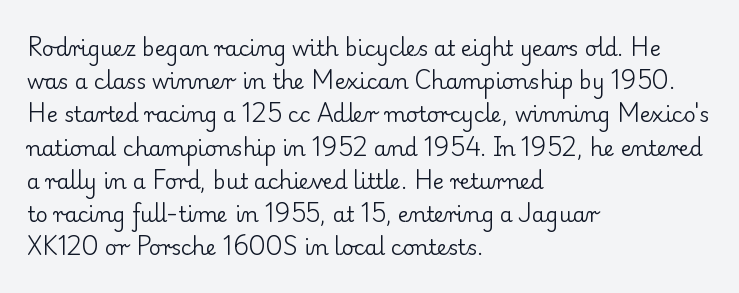
{"italic": "no", "bold": "no", "underline": "no", "align": "left", "line_spacing": "normal", "line_spacing_ratio": 1.58, "letter_spacing": "normal", "letter_spacing_em": 0.0, "glyph_px": 21}
